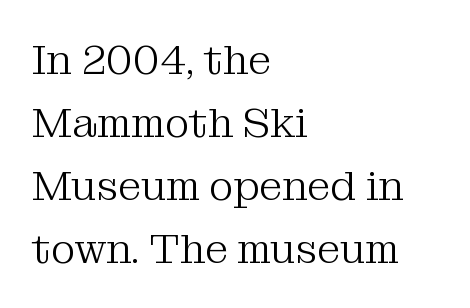
The paragraph has a hard left edge and a soft right edge. Glyph-to-glyph distance matches everyday printed text. This sample uses a serif face. The letters stand straight up with perfectly vertical stems. Proportional: the letters do not fall into vertical columns.
